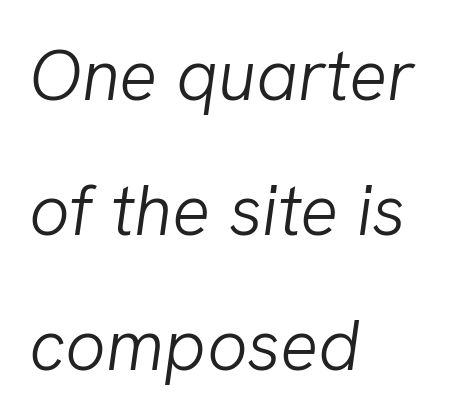
There's an unmistakable incline to the writing here. The horizontal fit of the characters is conventional and even. Compared with typical paragraphs, the rows here are farther apart. The glyphs are unaccompanied by any horizontal stroke below them.
